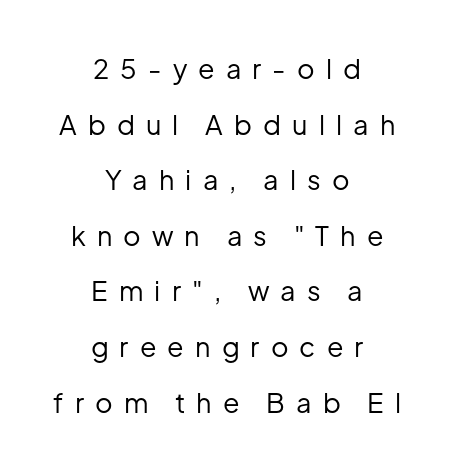
{"italic": "no", "bold": "no", "underline": "no", "align": "center", "line_spacing": "loose", "line_spacing_ratio": 2.06, "letter_spacing": "wide", "letter_spacing_em": 0.41, "glyph_px": 27}
